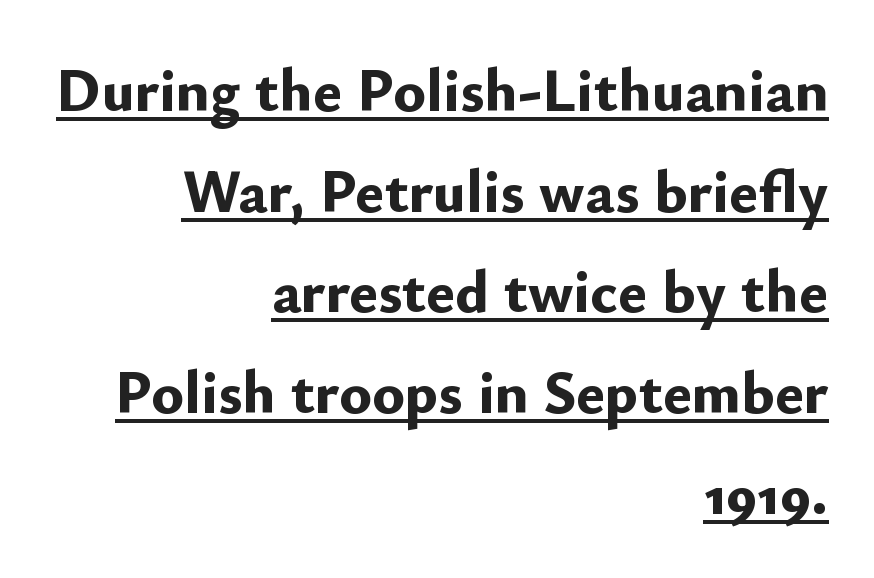
The image shows 61 px bold sans-serif type, upright; set right-aligned, normal line spacing (1.65x), normal letter spacing, underlined; low stroke contrast and a small x-height.
